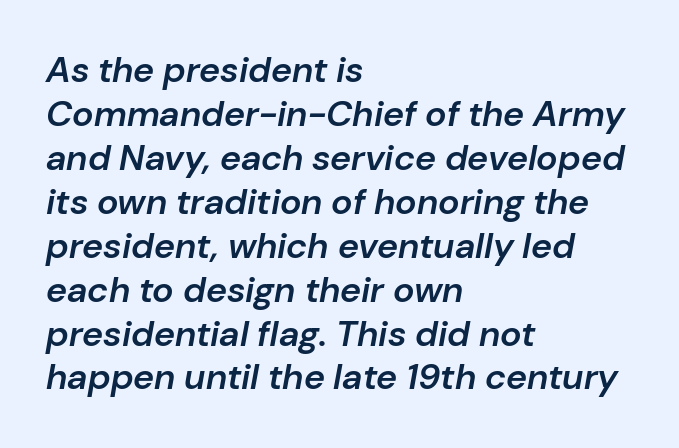
The rendering uses a semibold face; strokes are thickened but not to full bold. Short and long lines alike share a common starting point at left. Each letter keeps its own natural width here, so spacing adapts to shape. The passage shown is not underscored anywhere. The tracking reads as untouched default to a designer's eye.
